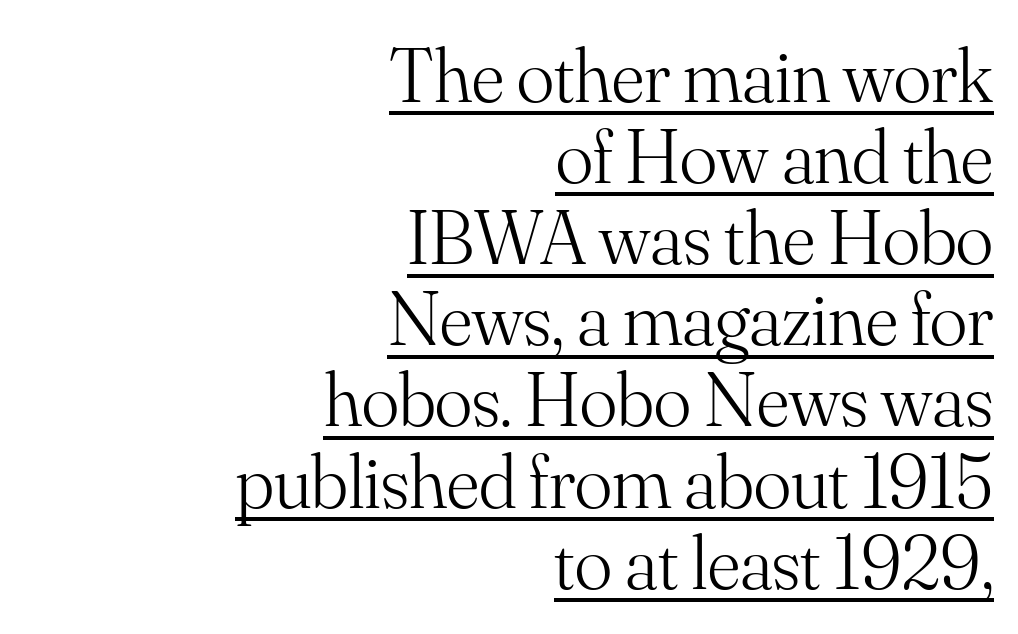
The compositor pushed each line to the right boundary. Notice how a bar underscores the lettering throughout. To sum up the face: it has serifs. Bold? No — there's no thickening of the strokes.
